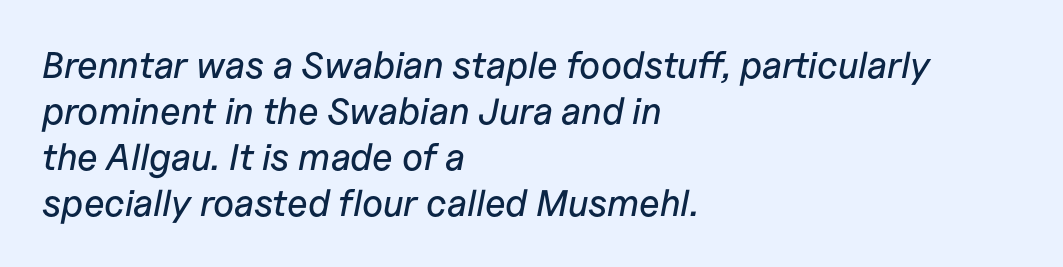
The letters are slanted; this is an italic face. This rendering leaves character spacing at its baseline value. The specimen omits any rule beneath the text block's lines. A classic flush-left, rag-right setting is used for this passage.
